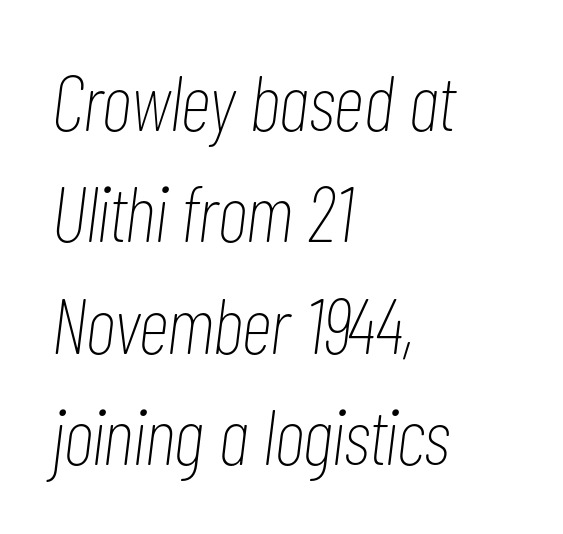
If you drew a ruler down the left edge, every line would touch it. In terms of letterspacing, this is plain default setting. Is the stroke heavy? The answer is a plain regular-or-lighter. The whole block is typeset with a tilt. Looks like regular typesetting: each glyph gets only the width it needs. In terms of leading, this rendering sits right in the middle.
